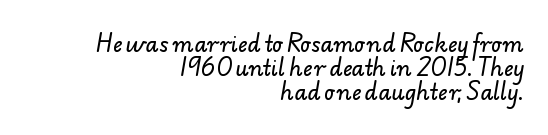
The image shows 21 px text type; set right-aligned, tight line spacing (1.15x), normal letter spacing, not underlined.
